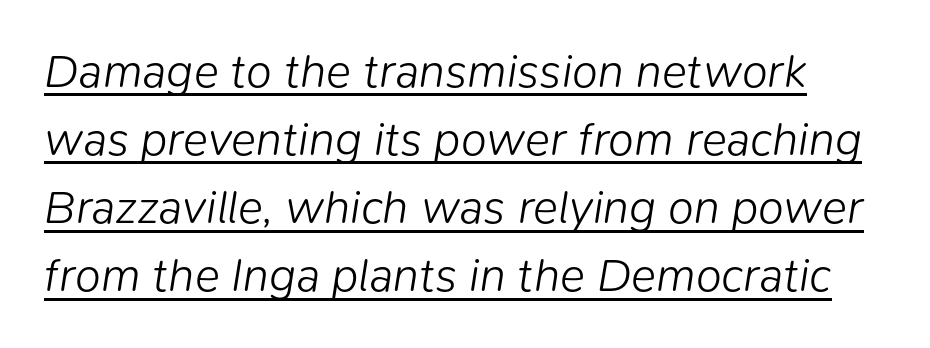
The image shows 47 px light type, italic (leaning right); set normal line spacing (1.45x), normal letter spacing, underlined; low stroke contrast and a medium x-height.
